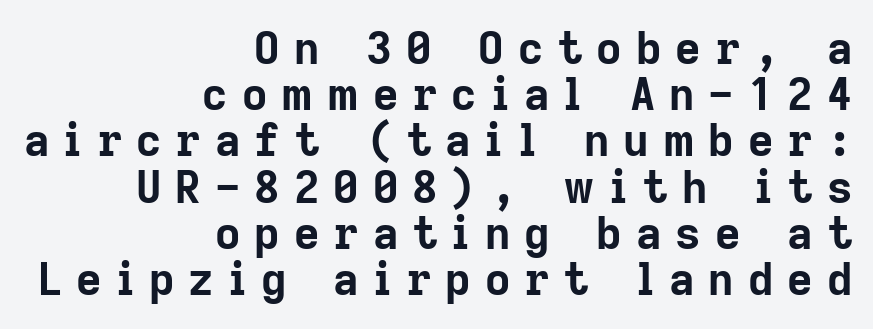
The image shows 44 px bold sans-serif type, upright; set right-aligned, tight line spacing (1.05x), unusually wide letter spacing (+0.32 em), not underlined; low stroke contrast and a medium x-height.
